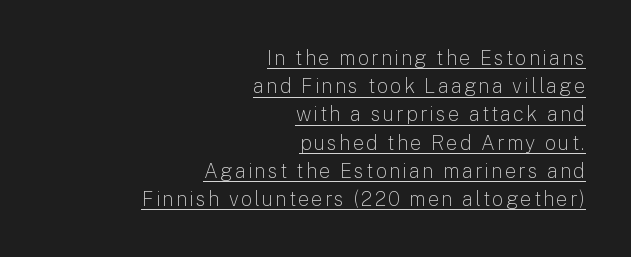
{"italic": "no", "bold": "no", "underline": "yes", "align": "right", "line_spacing": "normal", "line_spacing_ratio": 1.41, "glyph_px": 20}
